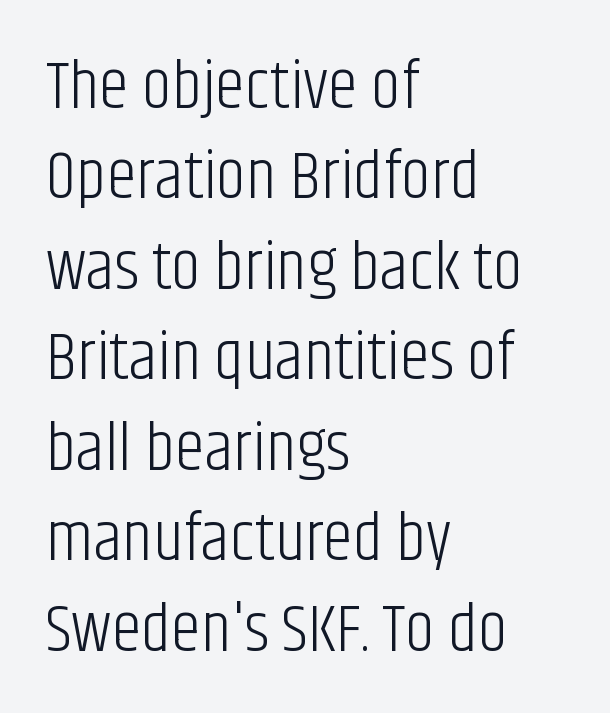
Q: Is the text bold? A: No.
Q: Is the text italic (slanted)? A: No, it is upright.
Q: Is the typeface a serif or a sans-serif typeface? A: Sans-serif.
Q: Is the text underlined? A: No.
Q: How is the paragraph aligned? A: Left-aligned.
Q: Is the spacing between letters normal or unusually wide? A: Normal.
Q: Is the spacing between lines tight, normal or loose? A: Normal.
Q: Width (condensed, normal, or wide)? A: Condensed.
Q: Stroke contrast? A: Low.
Q: x-height? A: Large.
Q: Monospaced? A: No.
